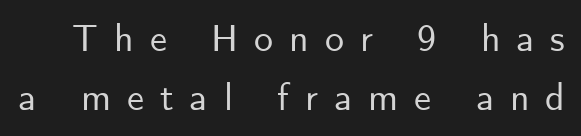
Q: Is the text italic (slanted)? A: No, it is upright.
Q: Is the typeface a serif or a sans-serif typeface? A: Sans-serif.
Q: Is the text underlined? A: No.
Q: Is the spacing between letters normal or unusually wide? A: Unusually wide.
Q: Is the spacing between lines tight, normal or loose? A: Normal.
Q: Width (condensed, normal, or wide)? A: Normal.
Q: Stroke contrast? A: Low.
Q: x-height? A: Small.
Q: Monospaced? A: No.
